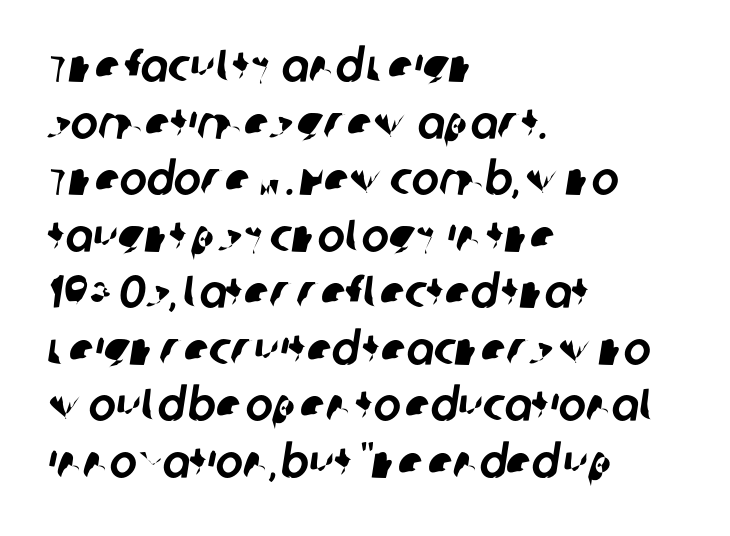
{"serif": "no", "width": "normal", "stroke_contrast": "low", "x_height": "large", "monospaced": "no", "underline": "no", "align": "left", "line_spacing_ratio": 1.23, "letter_spacing": "normal", "letter_spacing_em": 0.0, "glyph_px": 46}
